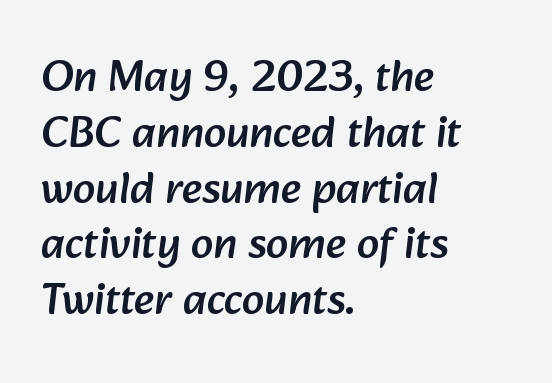
The image shows 45 px sans-serif type; set left-aligned, line spacing 1.24x, normal letter spacing, not underlined; low stroke contrast and a medium x-height.
